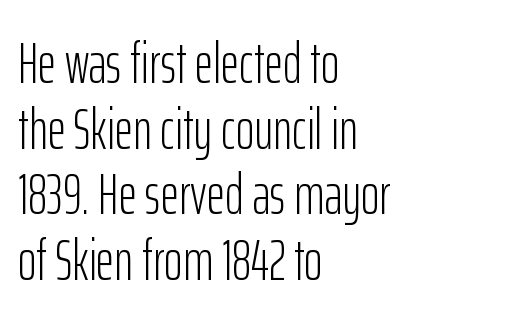
Q: Is the text bold? A: No.
Q: Is the text italic (slanted)? A: No, it is upright.
Q: Is the typeface a serif or a sans-serif typeface? A: Sans-serif.
Q: Is the text underlined? A: No.
Q: How is the paragraph aligned? A: Left-aligned.
Q: Is the spacing between letters normal or unusually wide? A: Normal.
Q: Is the spacing between lines tight, normal or loose? A: Tight.
Q: Width (condensed, normal, or wide)? A: Condensed.
Q: Stroke contrast? A: Low.
Q: x-height? A: Medium.
Q: Monospaced? A: No.
